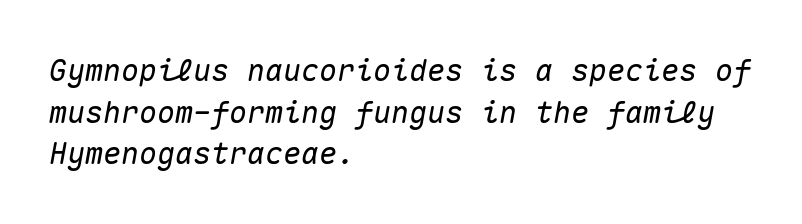
The text block is weighted toward the left margin, trailing off unevenly rightward. The designer left line spacing at the default. Fixed-width glyphs throughout — classic coding-font behaviour. Unmarked baselines from the first word to the last.
